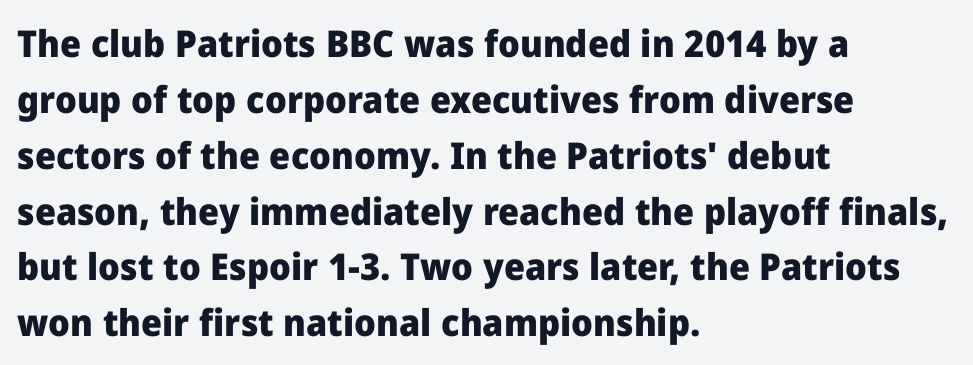
The image shows 37 px heavy sans-serif type, upright; set left-aligned, normal line spacing (1.51x), normal letter spacing, not underlined; low stroke contrast and a medium x-height.
